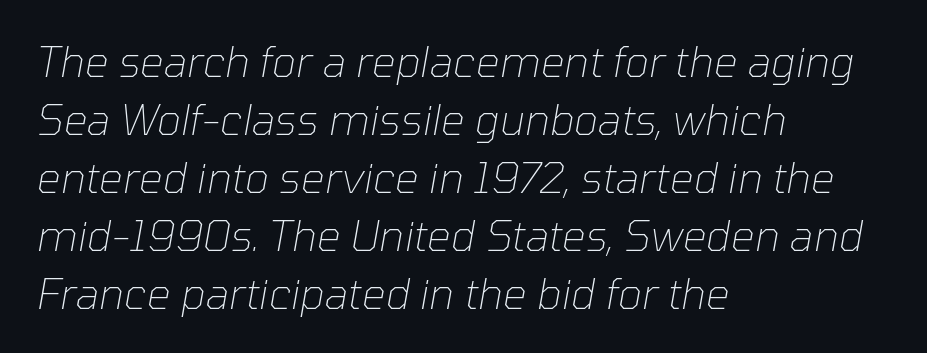
The image shows 42 px thin type, italic (leaning right); set left-aligned, normal line spacing (1.38x), normal letter spacing, not underlined; low stroke contrast and a medium x-height.
